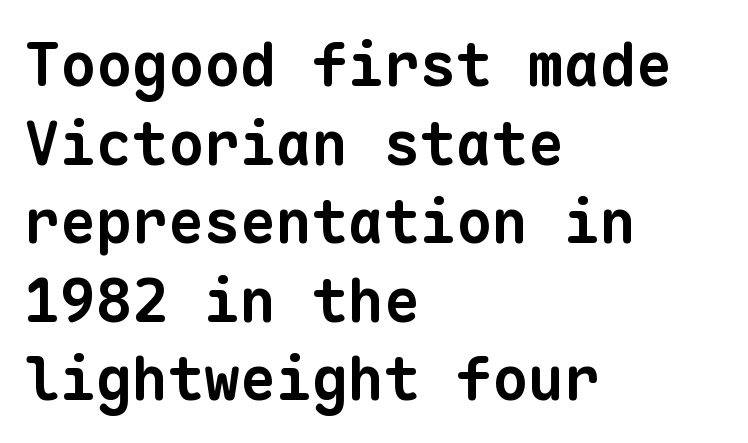
Q: Is the text bold? A: Yes.
Q: Is the typeface a serif or a sans-serif typeface? A: Sans-serif.
Q: Is the text underlined? A: No.
Q: How is the paragraph aligned? A: Left-aligned.
Q: Is the spacing between letters normal or unusually wide? A: Normal.
Q: Is the spacing between lines tight, normal or loose? A: Normal.
Q: Width (condensed, normal, or wide)? A: Normal.
Q: Stroke contrast? A: Low.
Q: x-height? A: Medium.
Q: Monospaced? A: Yes.
